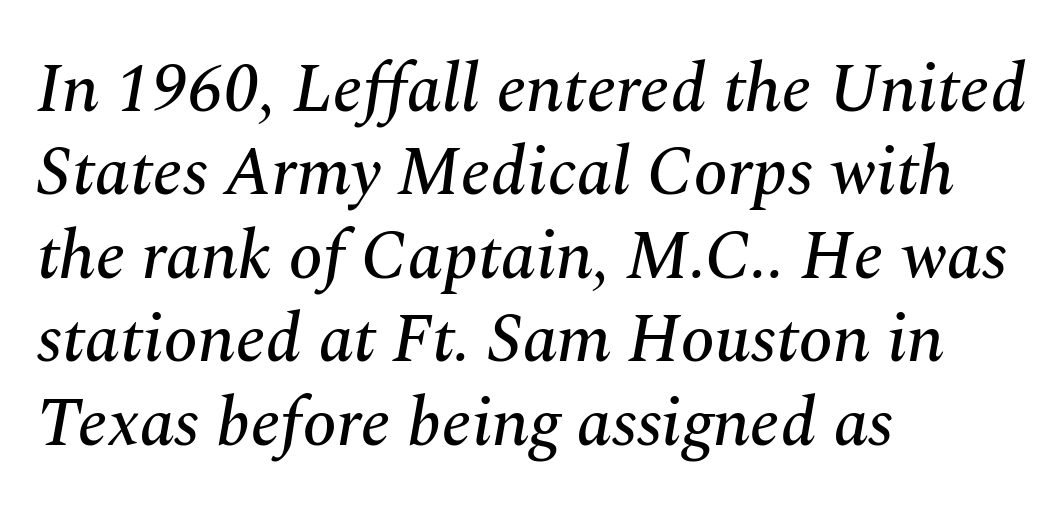
The image shows 69 px serif type, italic (leaning right); set left-aligned, line spacing 1.21x, normal letter spacing, not underlined; medium stroke contrast and a medium x-height.
